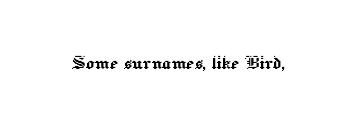
Tall strokes in this sample are plumb rather than angled. Short note: letters normally spaced. Lines of text with bare space underneath.
